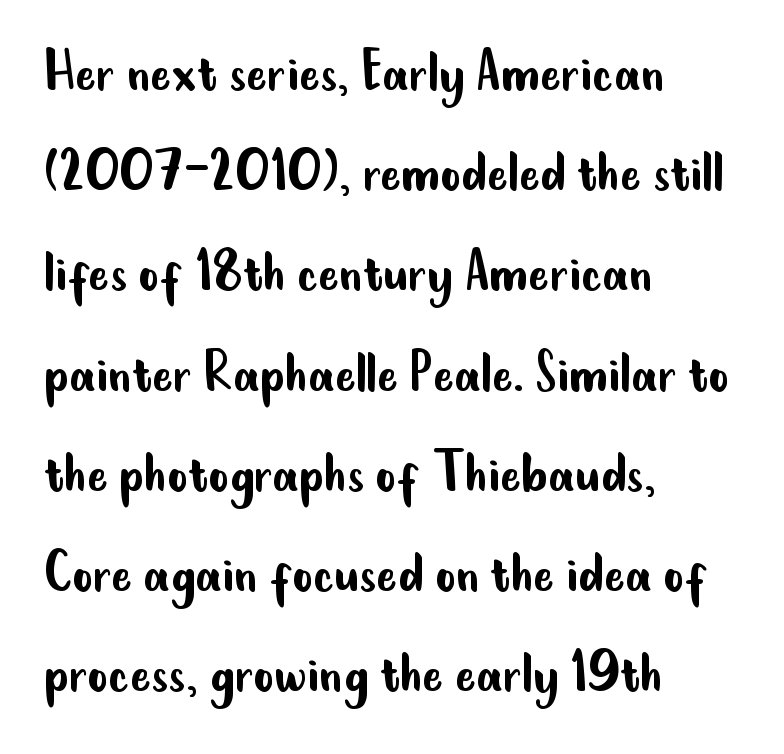
The image shows 63 px regular-weight, condensed sans-serif type, upright; set left-aligned, normal line spacing (1.59x), normal letter spacing, not underlined; low stroke contrast and a small x-height.
